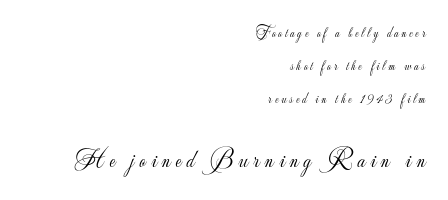
Reading down the column, the eye jumps a long way to each next line. The typesetting does not lean heavy: it is not bold. Unmarked baselines from the first word to the last. Notice how the passage keeps a crisp vertical edge on the right only.
